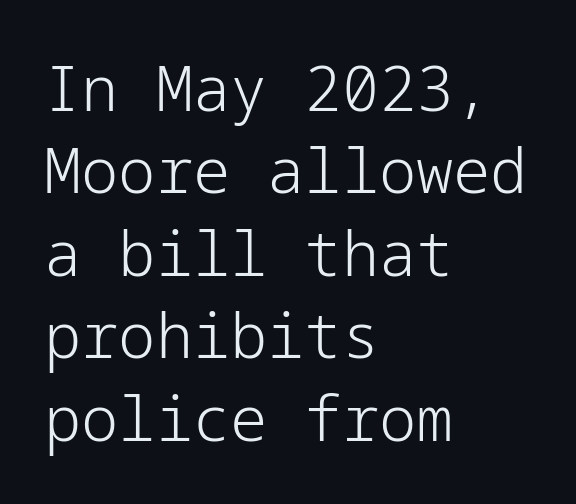
The image shows 62 px light sans-serif type, upright; set left-aligned, normal line spacing (1.33x), normal letter spacing, not underlined; low stroke contrast and a medium x-height.
